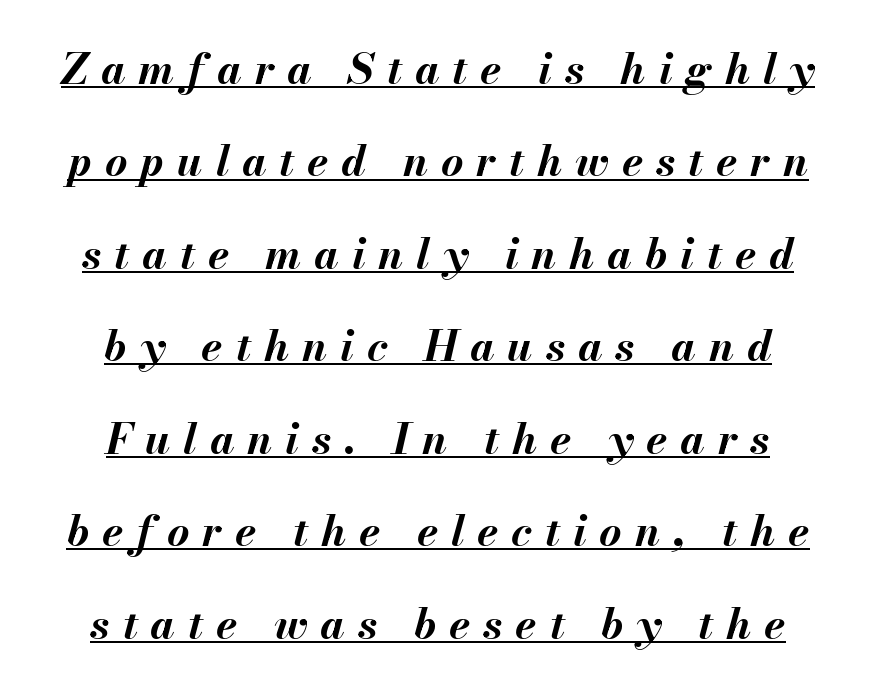
Q: Is the text bold? A: Yes.
Q: Is the text italic (slanted)? A: Yes, it leans right by about 13 degrees.
Q: Is the text underlined? A: Yes.
Q: How is the paragraph aligned? A: Centered.
Q: Is the spacing between letters normal or unusually wide? A: Unusually wide.
Q: Is the spacing between lines tight, normal or loose? A: Loose.
Q: Width (condensed, normal, or wide)? A: Normal.
Q: Stroke contrast? A: Medium.
Q: x-height? A: Small.
Q: Monospaced? A: No.
